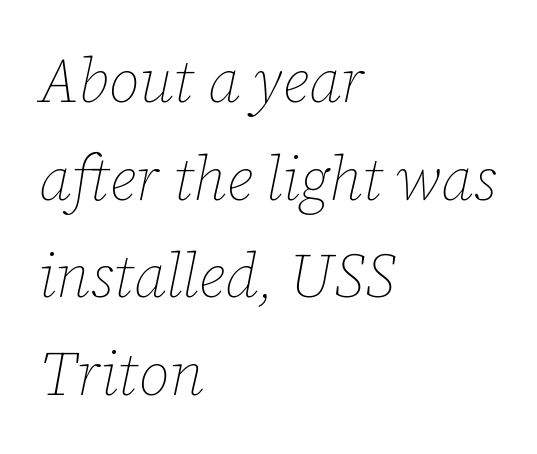
The image shows 61 px thin type, italic (leaning right); set left-aligned, normal line spacing (1.6x), normal letter spacing, not underlined; low stroke contrast and a medium x-height.
